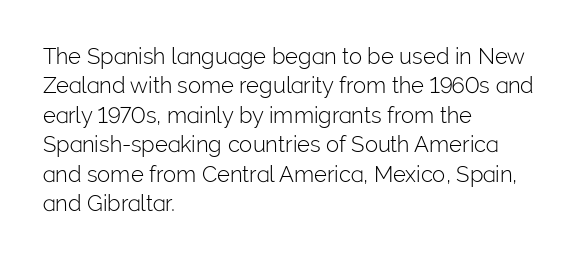
{"italic": "no", "bold": "no", "underline": "no", "align": "left", "line_spacing": "normal", "line_spacing_ratio": 1.34, "letter_spacing": "normal", "letter_spacing_em": 0.0, "glyph_px": 22}
